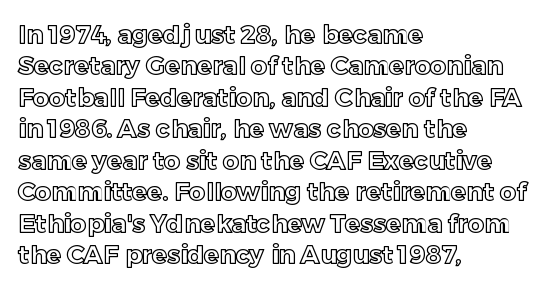
The image shows 25 px text type, upright; set left-aligned, normal line spacing (1.26x), normal letter spacing, not underlined.
